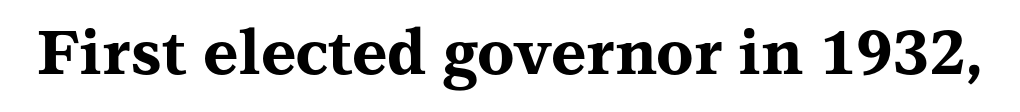
Q: Is the text bold? A: Yes.
Q: Is the text italic (slanted)? A: No, it is upright.
Q: Is the typeface a serif or a sans-serif typeface? A: Serif.
Q: Is the text underlined? A: No.
Q: Is the spacing between letters normal or unusually wide? A: Normal.
Q: Width (condensed, normal, or wide)? A: Wide.
Q: Stroke contrast? A: Medium.
Q: x-height? A: Medium.
Q: Monospaced? A: No.
